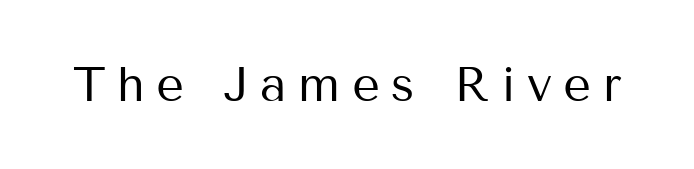
The image shows 49 px regular-weight sans-serif type, upright; set unusually wide letter spacing (+0.23 em), not underlined; medium stroke contrast and a medium x-height.
